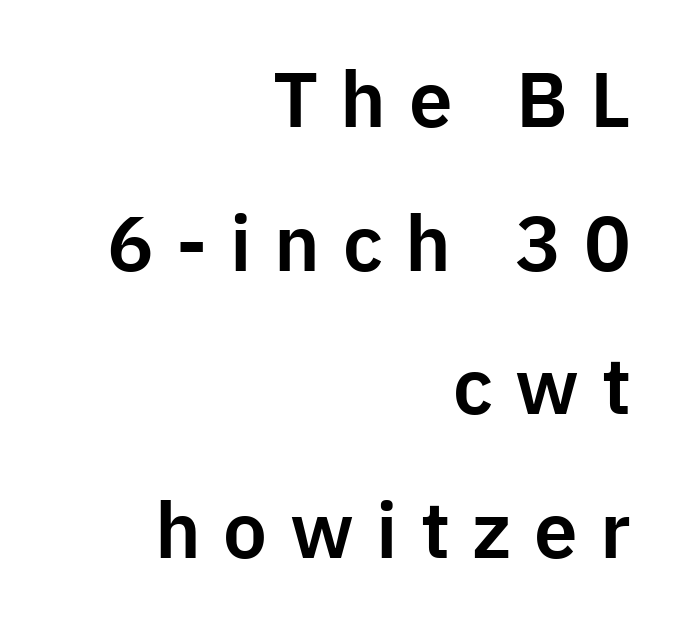
Each letter keeps its own natural width here, so spacing adapts to shape. Ascenders rise straight up at ninety degrees. Only glyphs here, with clear space below each row. The designer went with a sans here, leaving each stem footless. Visually the block forms a straight wall on the right and a jagged coastline on the left. These lines have a slow, spaced-out rhythm from letter to letter.
